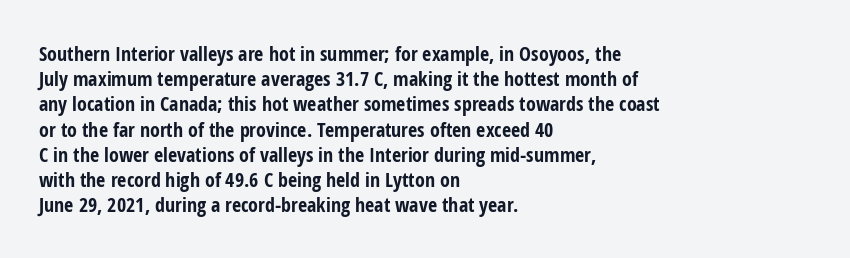
The image shows 20 px bold type, upright; set left-aligned, normal line spacing (1.26x), normal letter spacing, not underlined.
